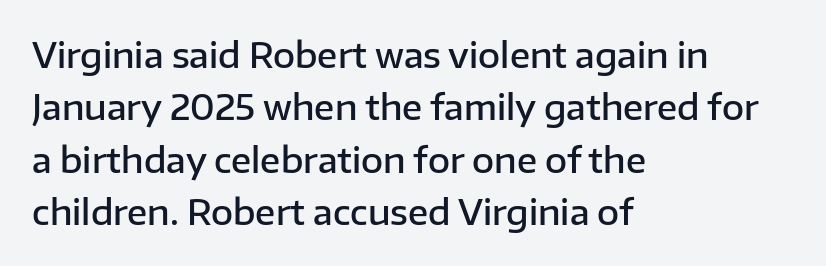
{"serif": "no", "italic": "no", "bold": "semi", "weight": "semibold", "width": "normal", "stroke_contrast": "low", "x_height": "medium", "monospaced": "no", "underline": "no", "align": "left", "line_spacing": "normal", "line_spacing_ratio": 1.54, "letter_spacing": "normal", "letter_spacing_em": 0.0, "glyph_px": 34}
